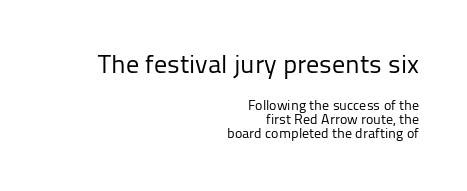
The image shows 26 px text type, upright; set right-aligned, tight line spacing (1.03x), normal letter spacing, not underlined; the first (top) block is 1.86x larger.
